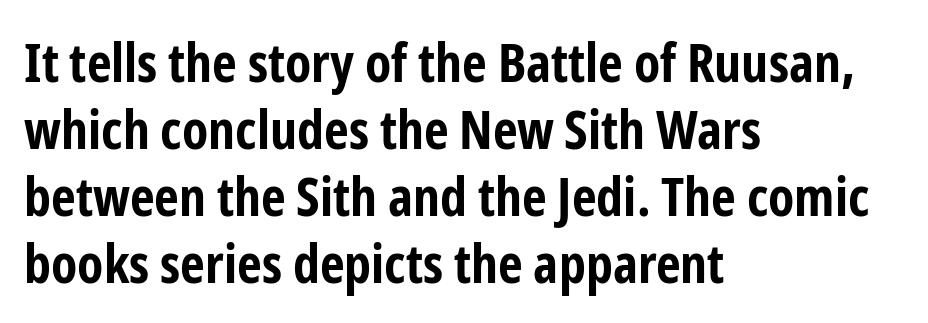
{"serif": "no", "italic": "no", "bold": "yes", "weight": "bold", "width": "condensed", "stroke_contrast": "low", "x_height": "medium", "monospaced": "no", "underline": "no", "align": "left", "line_spacing_ratio": 1.24, "letter_spacing": "normal", "letter_spacing_em": 0.0, "glyph_px": 54}
